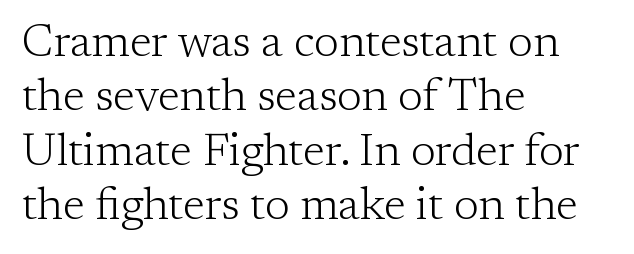
The strokes are not fattened; the text isn't bold. The space directly below the letters is spotless. The typeface chosen for these lines features serifs. The lettering holds an erect, upright posture throughout.
